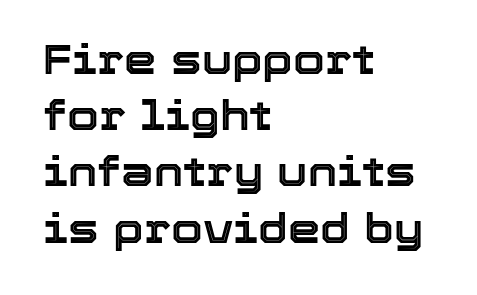
The image shows 41 px text type, upright; set left-aligned, normal line spacing (1.37x), normal letter spacing, not underlined; a medium x-height.
